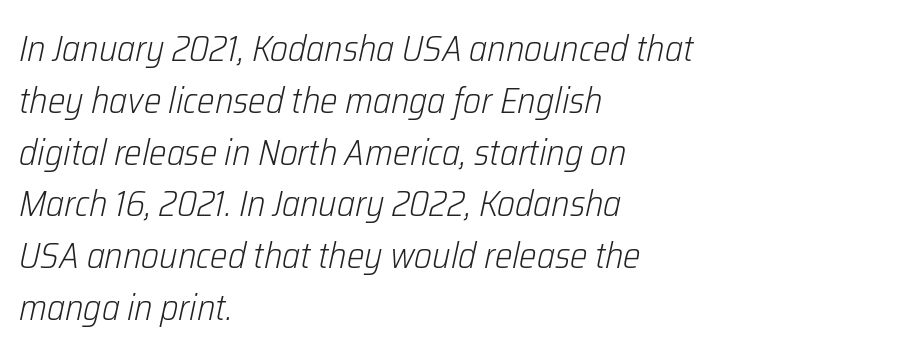
{"italic": "yes", "lean": "right", "slant_degrees": 12, "bold": "no", "weight": "light", "width": "condensed", "stroke_contrast": "low", "x_height": "medium", "monospaced": "no", "underline": "no", "align": "left", "line_spacing": "normal", "line_spacing_ratio": 1.4, "letter_spacing": "normal", "letter_spacing_em": 0.0, "glyph_px": 37}
